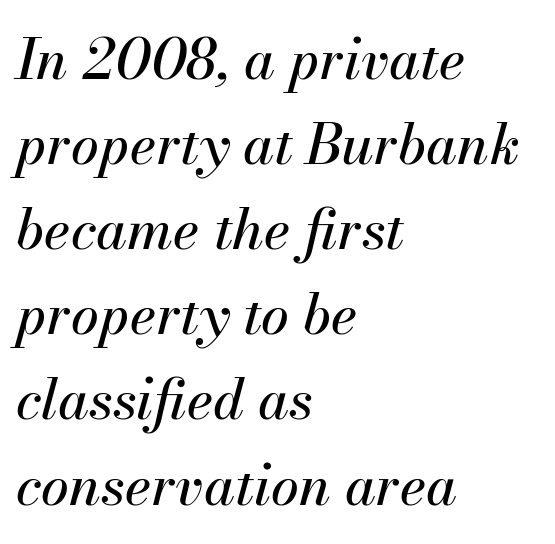
Teacher's note: observe the even left margin — that is flush-left alignment. Observe the ordinary spacing: letters are neighbours, not strangers. The passage shown is typed in a proportional face where columns would drift. The gap between lines stays unmarked. Slanted lettering throughout.
